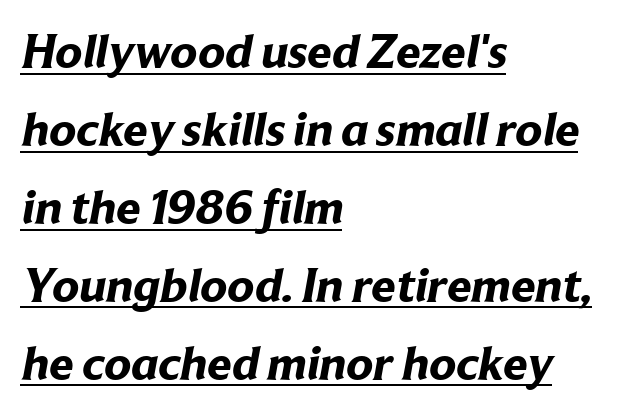
Q: Is the text bold? A: Yes.
Q: Is the typeface a serif or a sans-serif typeface? A: Sans-serif.
Q: Is the text underlined? A: Yes.
Q: How is the paragraph aligned? A: Left-aligned.
Q: Is the spacing between letters normal or unusually wide? A: Normal.
Q: Is the spacing between lines tight, normal or loose? A: Normal.
Q: Width (condensed, normal, or wide)? A: Normal.
Q: Stroke contrast? A: Low.
Q: x-height? A: Medium.
Q: Monospaced? A: No.
